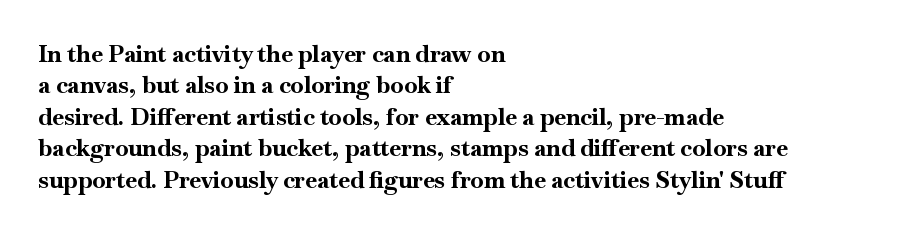
{"italic": "no", "bold": "yes", "underline": "no", "align": "left", "line_spacing": "normal", "line_spacing_ratio": 1.31, "letter_spacing": "normal", "letter_spacing_em": 0.0, "glyph_px": 24}
